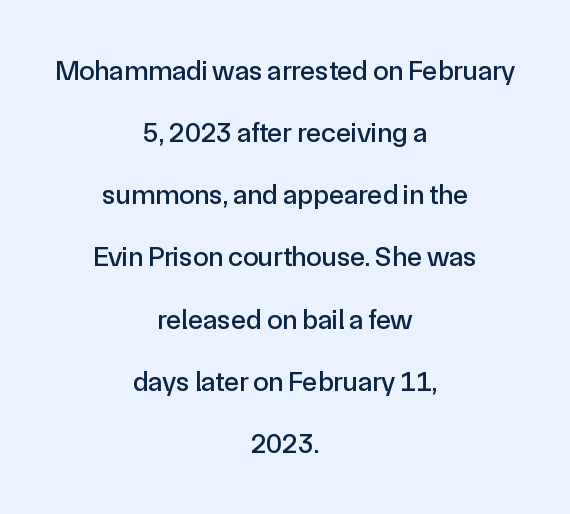
Q: Is the text italic (slanted)? A: No, it is upright.
Q: Is the typeface a serif or a sans-serif typeface? A: Sans-serif.
Q: Is the text underlined? A: No.
Q: How is the paragraph aligned? A: Centered.
Q: Is the spacing between letters normal or unusually wide? A: Normal.
Q: Is the spacing between lines tight, normal or loose? A: Loose.
Q: Width (condensed, normal, or wide)? A: Normal.
Q: x-height? A: Medium.
Q: Monospaced? A: No.
